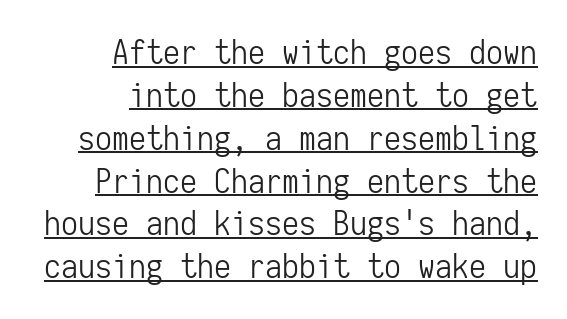
The setting favours the right margin, as signatures and pull-quotes sometimes do. Spacing verdict: monospaced, one width for all characters. A continuous stroke trails under the words, as in a hyperlink. Weight class: somewhere from thin through regular.
